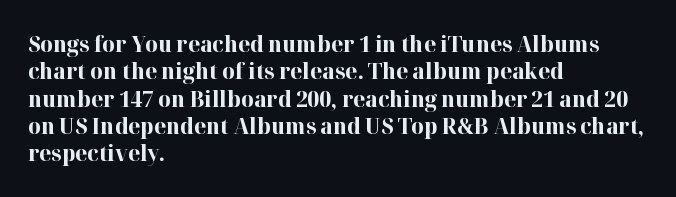
{"italic": "no", "bold": "yes", "underline": "no", "align": "left", "line_spacing_ratio": 1.24, "letter_spacing": "normal", "letter_spacing_em": 0.0, "glyph_px": 22}
